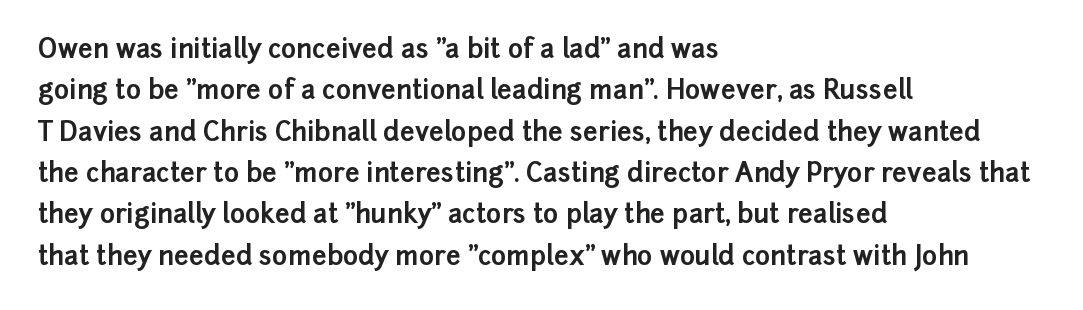
Descenders are the only things crossing below the line. Honestly, the row spacing looks completely unremarkable. The font is running at its bold setting. Inter-character spacing is left at the font's built-in metrics. Vertical strokes here are truly vertical.
